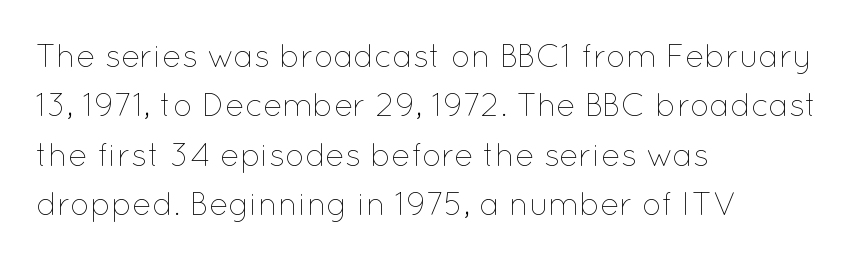
Nobody touched the tracking dial on this one. The weight tops out at a normal text grade. The words here are not underlined. Leftover space on each line is placed entirely after the last word. Looks like regular typesetting: each glyph gets only the width it needs.
